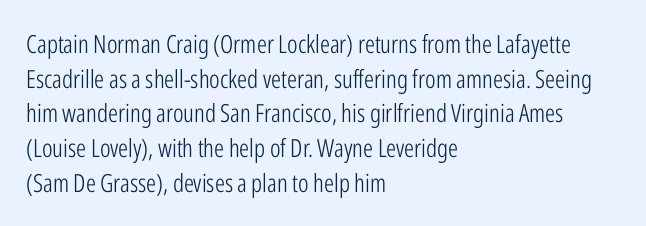
Q: Is the text bold? A: No.
Q: Is the text italic (slanted)? A: No, it is upright.
Q: Is the text underlined? A: No.
Q: How is the paragraph aligned? A: Left-aligned.
Q: Is the spacing between letters normal or unusually wide? A: Normal.
Q: Is the spacing between lines tight, normal or loose? A: Normal.
